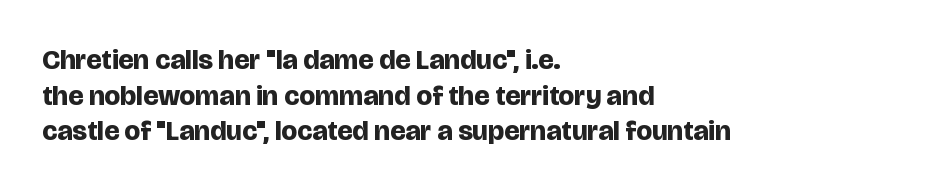
Q: Is the text bold? A: Yes.
Q: Is the text italic (slanted)? A: No, it is upright.
Q: Is the typeface a serif or a sans-serif typeface? A: Sans-serif.
Q: Is the text underlined? A: No.
Q: How is the paragraph aligned? A: Left-aligned.
Q: Is the spacing between letters normal or unusually wide? A: Normal.
Q: Is the spacing between lines tight, normal or loose? A: Normal.
Q: Width (condensed, normal, or wide)? A: Normal.
Q: Stroke contrast? A: Low.
Q: x-height? A: Large.
Q: Monospaced? A: No.
